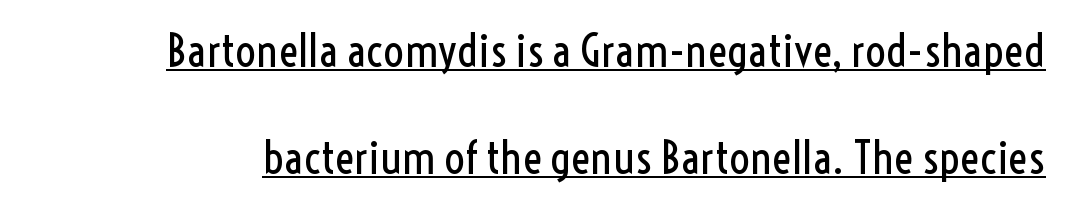
Q: Is the text bold? A: No.
Q: Is the text italic (slanted)? A: No, it is upright.
Q: Is the typeface a serif or a sans-serif typeface? A: Sans-serif.
Q: Is the text underlined? A: Yes.
Q: Is the spacing between letters normal or unusually wide? A: Normal.
Q: Is the spacing between lines tight, normal or loose? A: Loose.
Q: Width (condensed, normal, or wide)? A: Condensed.
Q: x-height? A: Medium.
Q: Monospaced? A: No.
